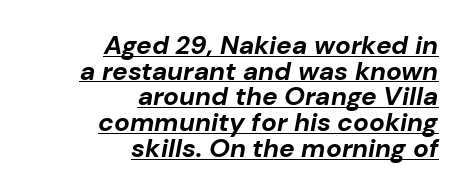
{"italic": "yes", "lean": "right", "slant_degrees": 10, "bold": "yes", "underline": "yes", "align": "right", "line_spacing": "tight", "line_spacing_ratio": 0.99, "letter_spacing": "normal", "letter_spacing_em": 0.0, "glyph_px": 26}
